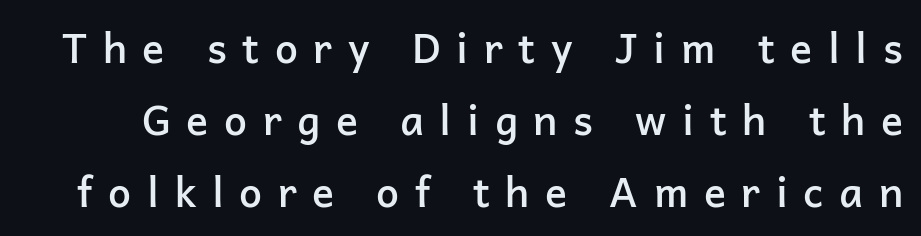
Q: Is the text bold? A: Semi-bold.
Q: Is the text italic (slanted)? A: No, it is upright.
Q: Is the typeface a serif or a sans-serif typeface? A: Sans-serif.
Q: Is the text underlined? A: No.
Q: Is the spacing between letters normal or unusually wide? A: Unusually wide.
Q: Width (condensed, normal, or wide)? A: Normal.
Q: Stroke contrast? A: Low.
Q: x-height? A: Medium.
Q: Monospaced? A: No.
